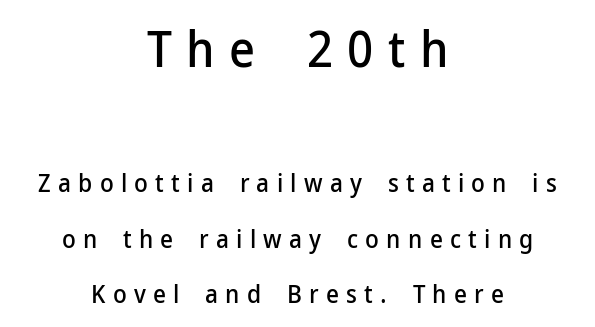
{"serif": "no", "italic": "no", "width": "normal", "stroke_contrast": "low", "x_height": "medium", "monospaced": "no", "underline": "no", "align": "center", "line_spacing": "loose", "line_spacing_ratio": 2.21, "letter_spacing": "wide", "letter_spacing_em": 0.29, "larger_block": "first", "size_ratio": 2.0, "glyph_px": 50}
